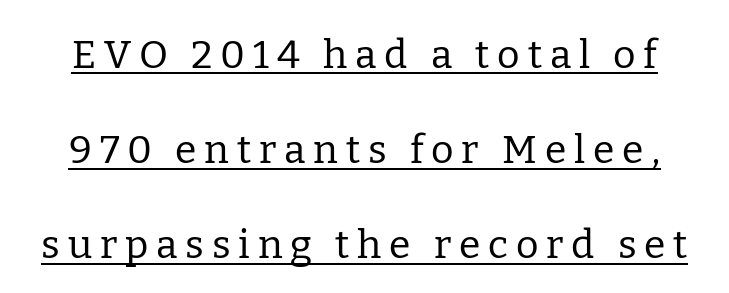
Quick note: interline space is abundant. The line texture is sparse and dotted thanks to wide tracking. Summary of weight: not heavy and not bold. Varying glyph widths throughout — classic text-font behaviour.
